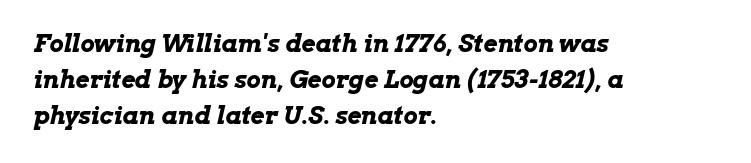
{"italic": "yes", "lean": "right", "slant_degrees": 13, "bold": "yes", "underline": "no", "align": "left", "line_spacing": "normal", "line_spacing_ratio": 1.49, "letter_spacing": "normal", "letter_spacing_em": 0.0, "glyph_px": 24}
